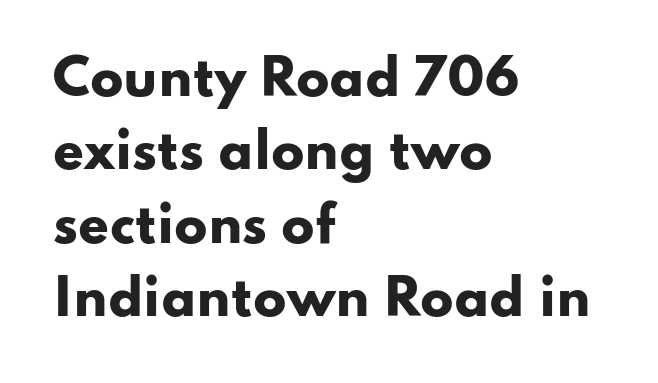
Q: Is the text bold? A: Yes.
Q: Is the text italic (slanted)? A: No, it is upright.
Q: Is the typeface a serif or a sans-serif typeface? A: Sans-serif.
Q: Is the text underlined? A: No.
Q: How is the paragraph aligned? A: Left-aligned.
Q: Is the spacing between letters normal or unusually wide? A: Normal.
Q: Is the spacing between lines tight, normal or loose? A: Normal.
Q: Width (condensed, normal, or wide)? A: Wide.
Q: Stroke contrast? A: Low.
Q: x-height? A: Small.
Q: Monospaced? A: No.
